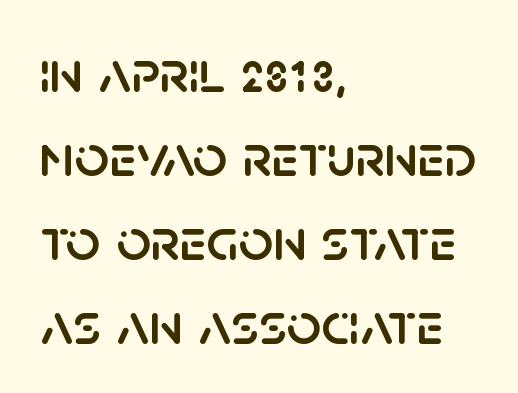
Proportional: the letters do not fall into vertical columns. This rendering employs a face without finishing strokes, i.e., a sans-serif. The baseline area is clear. Posture: straight, roman, zero tilt.
